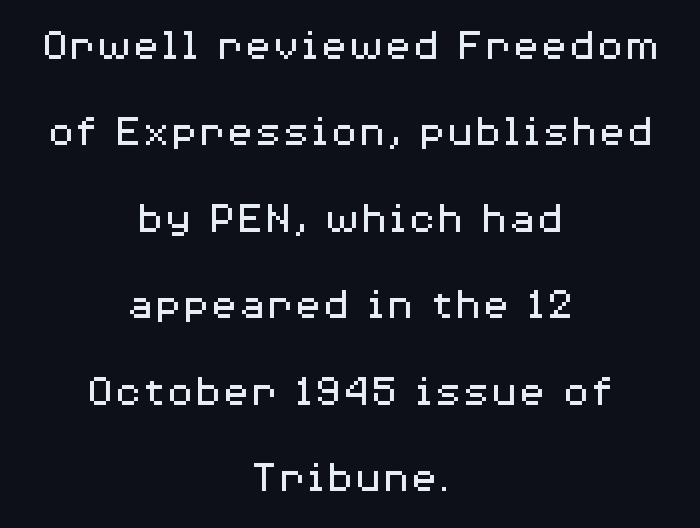
The image shows 46 px regular-weight, wide sans-serif type, upright; set centered, line spacing 1.88x, normal letter spacing, not underlined; medium stroke contrast and a medium x-height.
